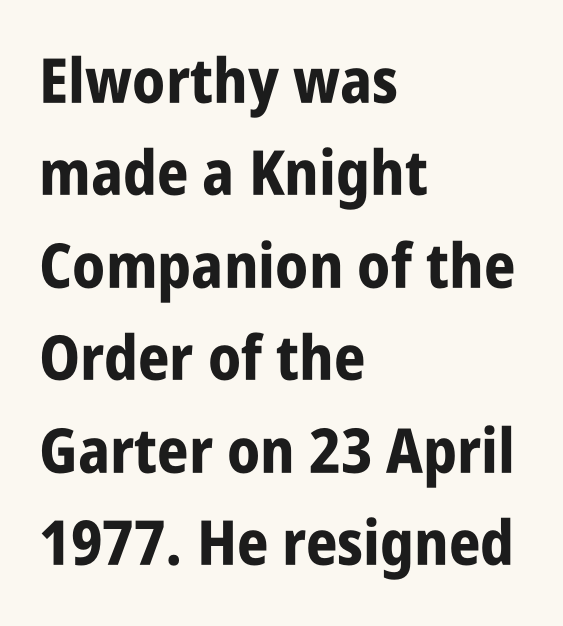
{"serif": "no", "italic": "no", "bold": "yes", "weight": "bold", "width": "condensed", "stroke_contrast": "low", "x_height": "large", "monospaced": "no", "underline": "no", "align": "left", "line_spacing": "normal", "line_spacing_ratio": 1.49, "letter_spacing": "normal", "letter_spacing_em": 0.0, "glyph_px": 62}
